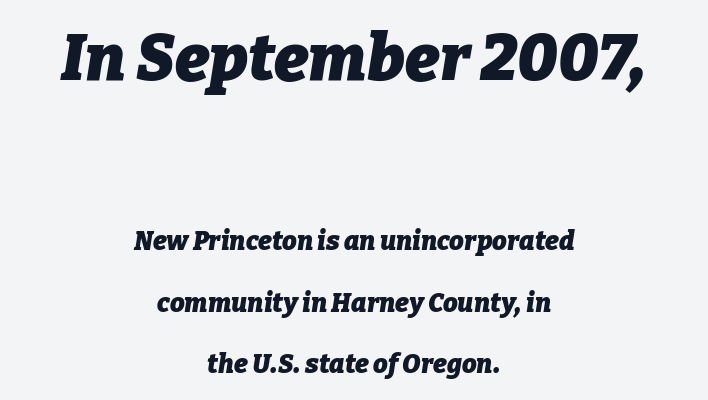
Q: Is the text bold? A: Yes.
Q: Is the text italic (slanted)? A: Yes, it leans right by about 9 degrees.
Q: Is the text underlined? A: No.
Q: How is the paragraph aligned? A: Centered.
Q: Is the spacing between letters normal or unusually wide? A: Normal.
Q: Is the spacing between lines tight, normal or loose? A: Loose.
Q: Which block of text is set in a larger size, the first (top) or the second (bottom)? A: The first (top) one.
Q: Width (condensed, normal, or wide)? A: Normal.
Q: Stroke contrast? A: Low.
Q: x-height? A: Medium.
Q: Monospaced? A: No.
